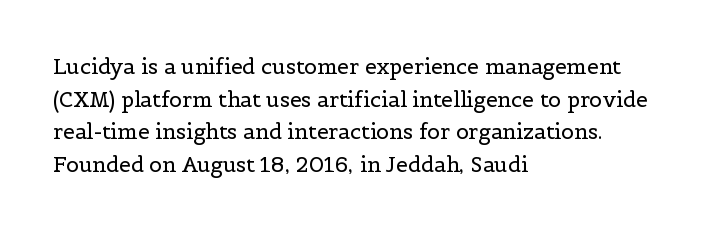
The axis of the letterforms is exactly vertical. Here the glyphs are tracked normally, forming tight word shapes. Descenders hang freely into open space. Line beginnings align vertically; line endings do not. The rows are spaced the way most documents space them.
